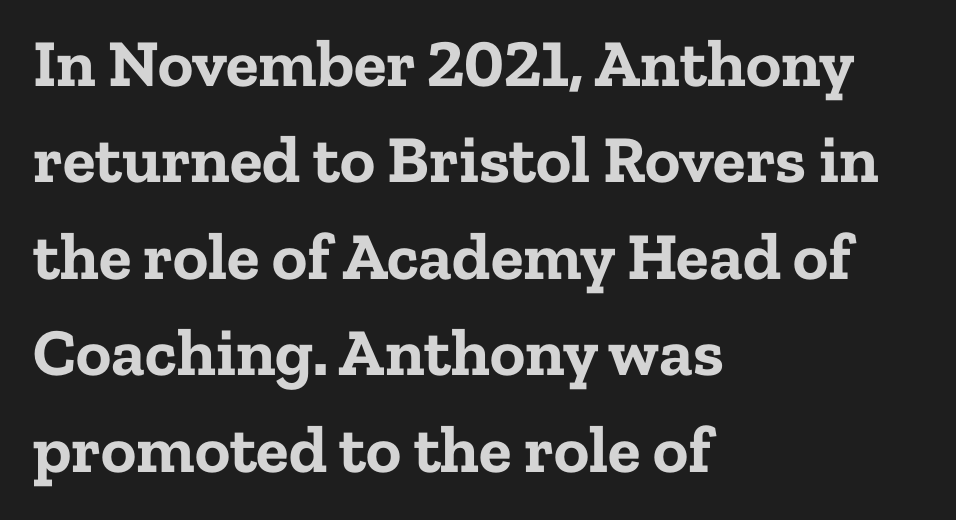
Strokes here are thick enough to call this a true bold. The vertical gap from one line to the next is medium. If you drew a ruler down the left edge, every line would touch it. The glyphs in this specimen are seriffed. Nobody drew a line under any word here.
